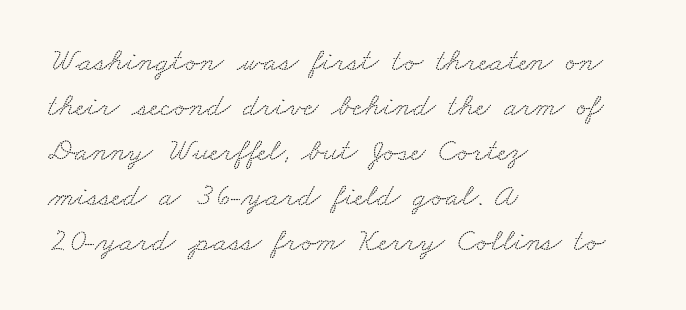
Default kerning and tracking; the words read as compact shapes. No word sits above an underline. Looks like regular typesetting: each glyph gets only the width it needs. Unlike a clean sans, this face finishes its strokes with serifs. A student would call this left alignment; a typographer would say flush left, rag right.
